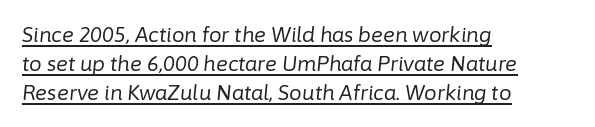
{"italic": "yes", "lean": "right", "slant_degrees": 6, "bold": "no", "underline": "yes", "align": "left", "line_spacing": "normal", "line_spacing_ratio": 1.45, "letter_spacing": "normal", "letter_spacing_em": 0.0, "glyph_px": 20}
